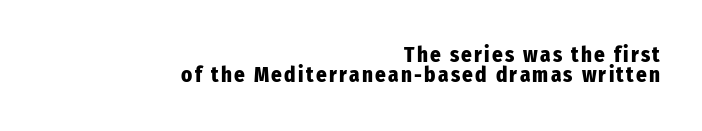
The image shows 21 px bold type, upright; set right-aligned, tight line spacing (0.97x), not underlined.
